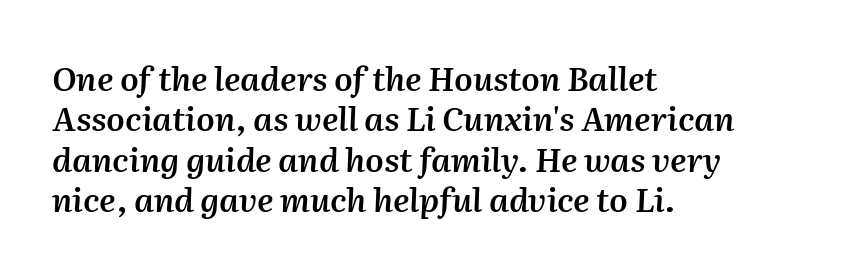
Note the varied advance widths — an 'i' is clearly narrower than an 'm'. Descenders hang freely into open space. Does the copy run flush right? No — it runs flush left. Italic: yes, the glyphs are oblique. The face used here is rendered with its standard letterfit. Firm but not heavy-handed strokes: this text is semibold.
